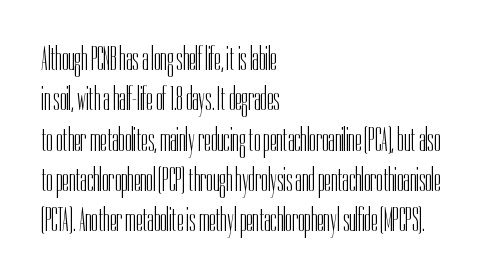
The image shows 33 px light, condensed sans-serif type, upright; set left-aligned, line spacing 1.22x, normal letter spacing, not underlined; low stroke contrast and a medium x-height.
